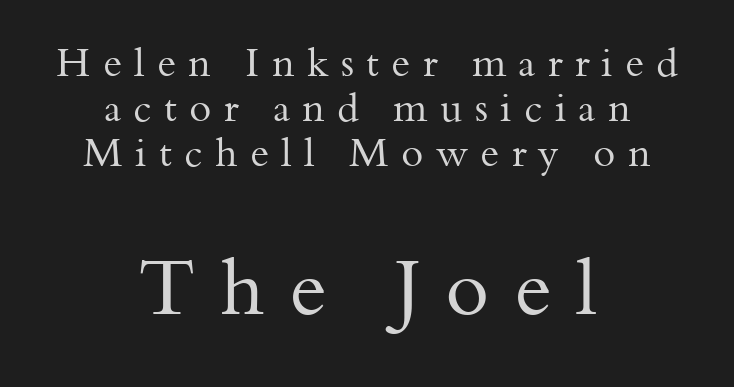
Q: Is the text bold? A: No.
Q: Is the text italic (slanted)? A: No, it is upright.
Q: Is the typeface a serif or a sans-serif typeface? A: Serif.
Q: Is the text underlined? A: No.
Q: How is the paragraph aligned? A: Centered.
Q: Is the spacing between letters normal or unusually wide? A: Unusually wide.
Q: Is the spacing between lines tight, normal or loose? A: Tight.
Q: Which block of text is set in a larger size, the first (top) or the second (bottom)? A: The second (bottom) one.
Q: Width (condensed, normal, or wide)? A: Normal.
Q: Stroke contrast? A: Medium.
Q: x-height? A: Small.
Q: Monospaced? A: No.
